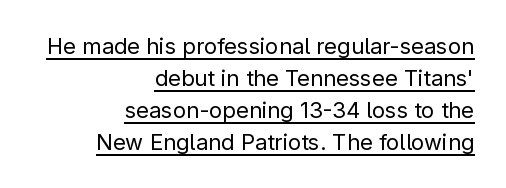
The lines in this sample share a right terminus and differ only in where they begin. Underlined type. If you drew a line through each stem, it would be perfectly vertical. Nobody touched the tracking dial on this one. On a weight scale, this lands at 450 or below.
